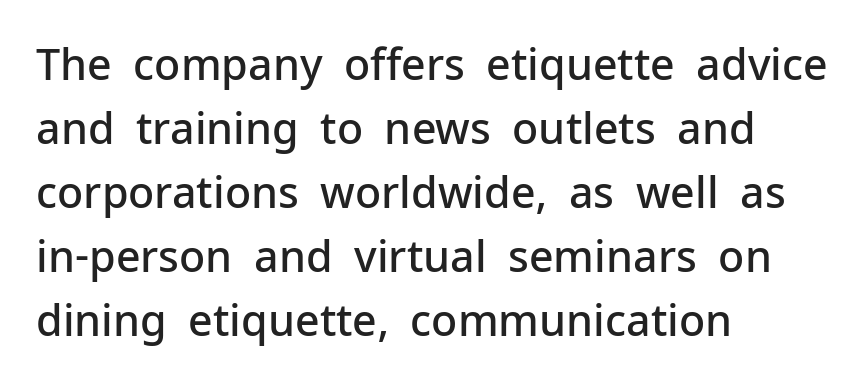
Q: Is the text bold? A: Semi-bold.
Q: Is the text italic (slanted)? A: No, it is upright.
Q: Is the typeface a serif or a sans-serif typeface? A: Sans-serif.
Q: Is the text underlined? A: No.
Q: How is the paragraph aligned? A: Left-aligned.
Q: Is the spacing between letters normal or unusually wide? A: Normal.
Q: Is the spacing between lines tight, normal or loose? A: Normal.
Q: Width (condensed, normal, or wide)? A: Normal.
Q: Stroke contrast? A: Low.
Q: x-height? A: Medium.
Q: Monospaced? A: No.
